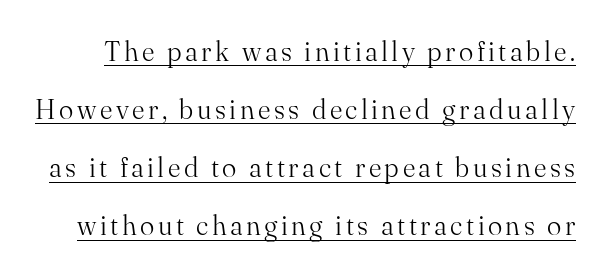
The image shows 27 px text type, upright; set loose line spacing (2.15x), underlined.
